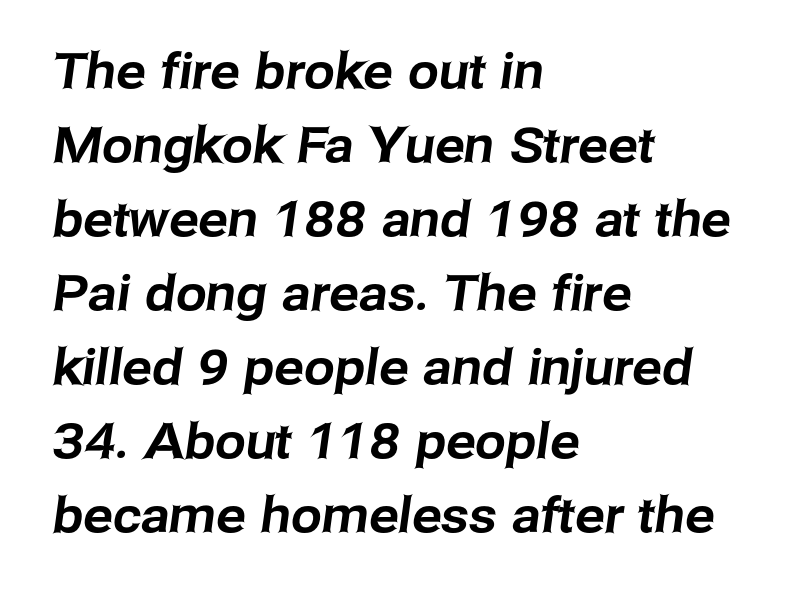
{"serif": "no", "width": "normal", "stroke_contrast": "low", "x_height": "medium", "monospaced": "no", "underline": "no", "align": "left", "line_spacing": "normal", "line_spacing_ratio": 1.51, "letter_spacing": "normal", "letter_spacing_em": 0.0, "glyph_px": 49}
